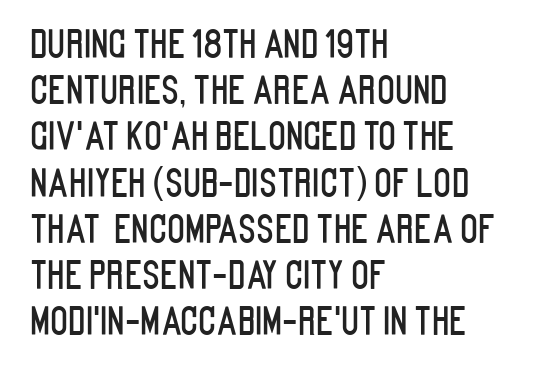
The image shows 37 px condensed sans-serif type, upright; set left-aligned, normal line spacing (1.25x), normal letter spacing, not underlined; low stroke contrast and a large x-height.
